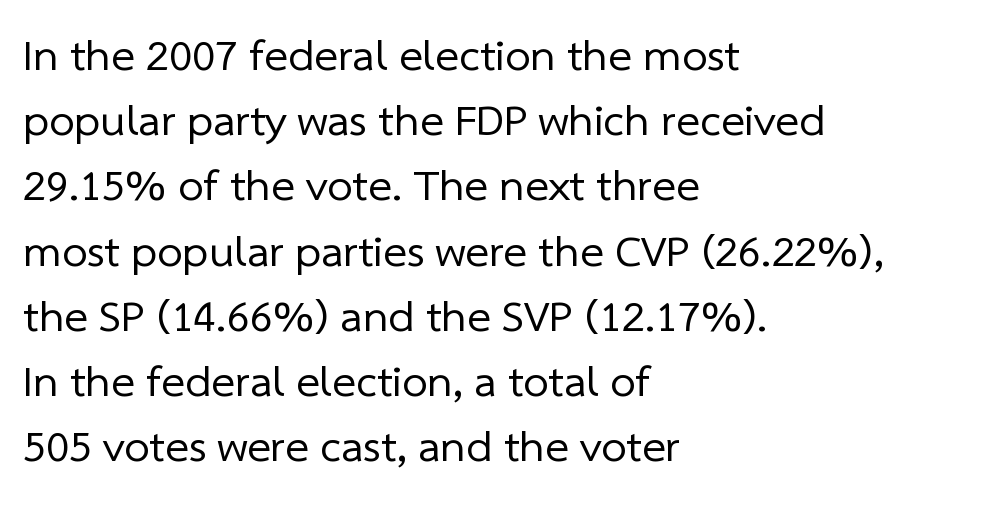
{"serif": "no", "bold": "no", "weight": "regular", "width": "normal", "stroke_contrast": "low", "x_height": "medium", "monospaced": "no", "underline": "no", "align": "left", "line_spacing": "normal", "line_spacing_ratio": 1.45, "letter_spacing": "normal", "letter_spacing_em": 0.0, "glyph_px": 45}
